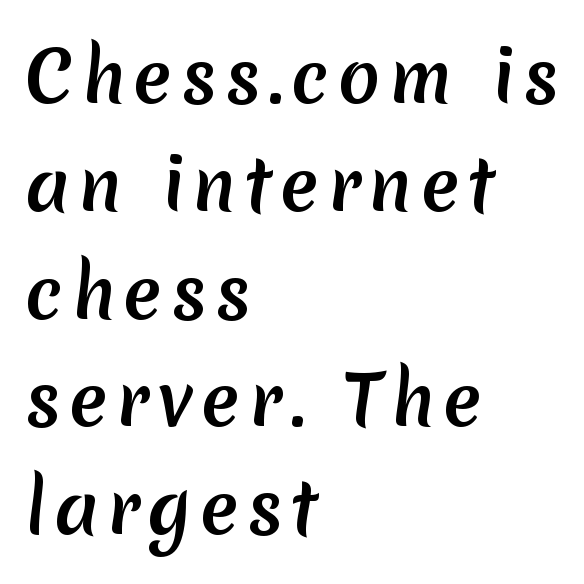
Q: Is the typeface a serif or a sans-serif typeface? A: Sans-serif.
Q: Is the text underlined? A: No.
Q: How is the paragraph aligned? A: Left-aligned.
Q: Is the spacing between lines tight, normal or loose? A: Normal.
Q: Width (condensed, normal, or wide)? A: Normal.
Q: Stroke contrast? A: Medium.
Q: x-height? A: Medium.
Q: Monospaced? A: No.
